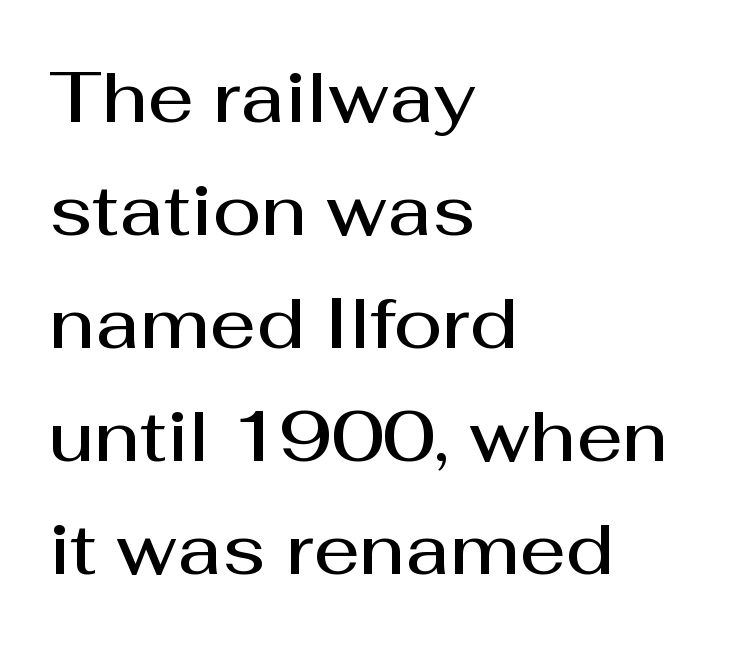
The image shows 72 px semibold sans-serif type, upright; set left-aligned, normal line spacing (1.57x), normal letter spacing, not underlined; medium stroke contrast and a medium x-height.
